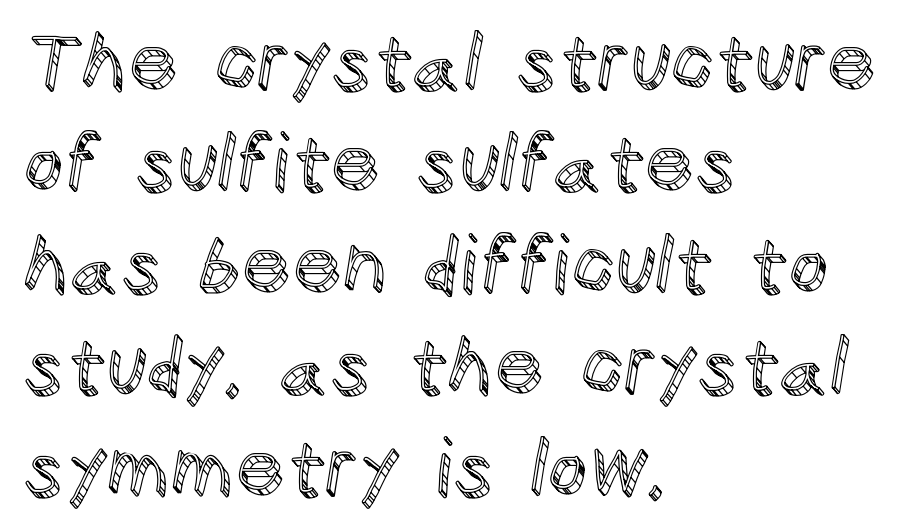
Q: Is the text italic (slanted)? A: Yes.
Q: Is the text underlined? A: No.
Q: How is the paragraph aligned? A: Left-aligned.
Q: Is the spacing between letters normal or unusually wide? A: Normal.
Q: Is the spacing between lines tight, normal or loose? A: Normal.
Q: Width (condensed, normal, or wide)? A: Normal.
Q: x-height? A: Large.
Q: Monospaced? A: No.
